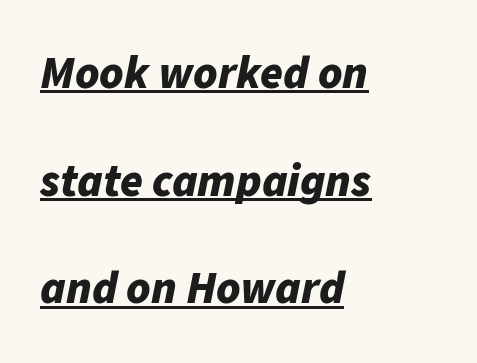
Q: Is the text bold? A: Yes.
Q: Is the text italic (slanted)? A: Yes, it leans right by about 11 degrees.
Q: Is the text underlined? A: Yes.
Q: How is the paragraph aligned? A: Left-aligned.
Q: Is the spacing between letters normal or unusually wide? A: Normal.
Q: Is the spacing between lines tight, normal or loose? A: Loose.
Q: Width (condensed, normal, or wide)? A: Normal.
Q: Stroke contrast? A: Low.
Q: x-height? A: Medium.
Q: Monospaced? A: No.
